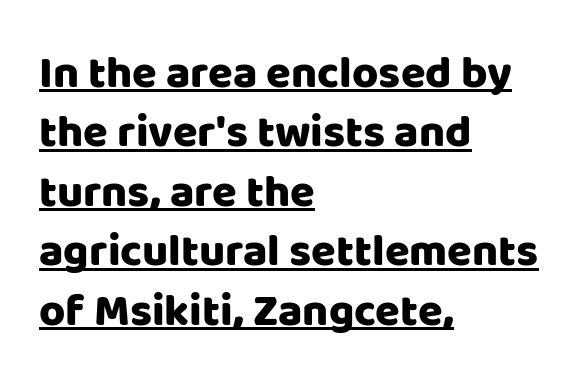
The image shows 45 px sans-serif type, upright; set left-aligned, normal line spacing (1.32x), normal letter spacing, underlined; low stroke contrast and a large x-height.
